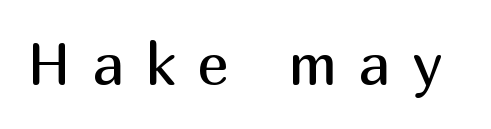
Q: Is the text bold? A: No.
Q: Is the text italic (slanted)? A: No, it is upright.
Q: Is the typeface a serif or a sans-serif typeface? A: Sans-serif.
Q: Is the text underlined? A: No.
Q: Is the spacing between letters normal or unusually wide? A: Unusually wide.
Q: Width (condensed, normal, or wide)? A: Normal.
Q: Stroke contrast? A: Medium.
Q: x-height? A: Medium.
Q: Monospaced? A: No.
